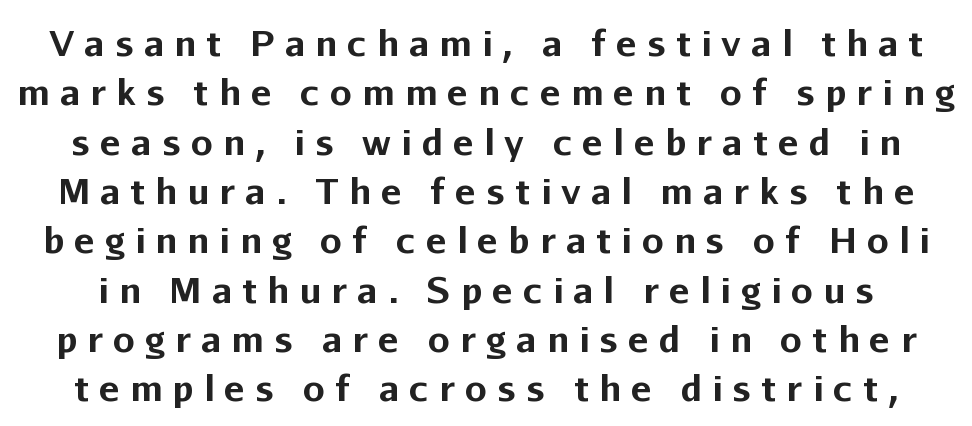
The image shows 35 px bold sans-serif type, upright; set normal line spacing (1.41x), unusually wide letter spacing (+0.29 em), not underlined; low stroke contrast and a medium x-height.
